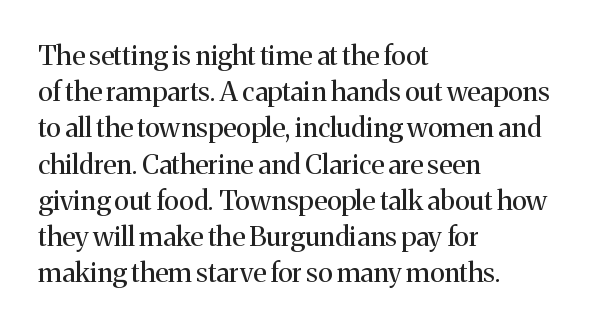
{"italic": "no", "bold": "no", "underline": "no", "align": "left", "line_spacing": "normal", "line_spacing_ratio": 1.34, "letter_spacing": "normal", "letter_spacing_em": 0.0, "glyph_px": 27}
